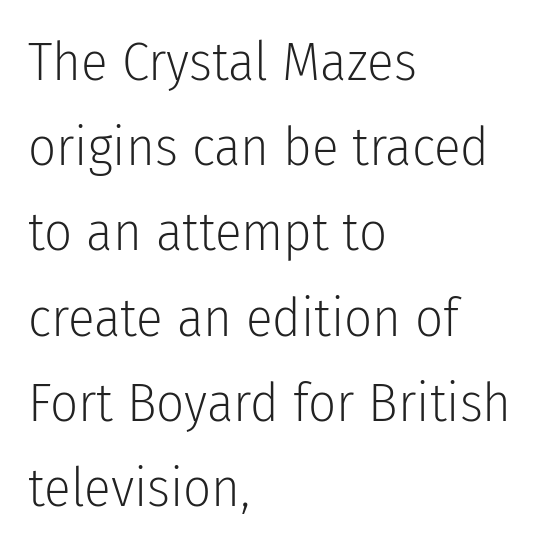
Leading matches the norm, producing a regular column. What kind of face is this? One without serifs — a sans. Notice how the passage keeps a crisp vertical edge on the left only. Varying glyph widths throughout — classic text-font behaviour. Descender tails drop into unmarked territory. The type is set solid horizontally, with unmodified tracking.
